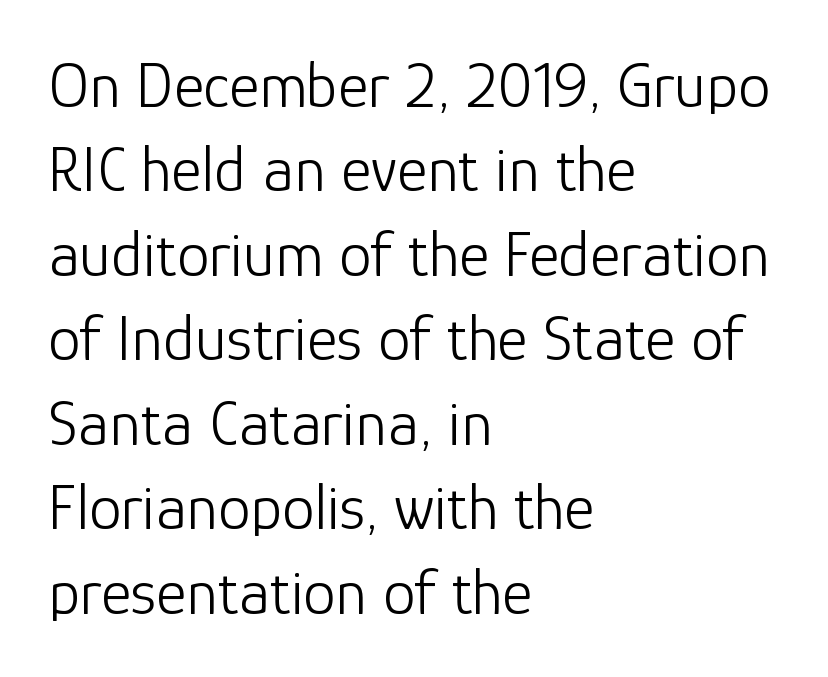
The image shows 65 px light sans-serif type, upright; set left-aligned, normal line spacing (1.3x), normal letter spacing, not underlined; low stroke contrast and a medium x-height.
